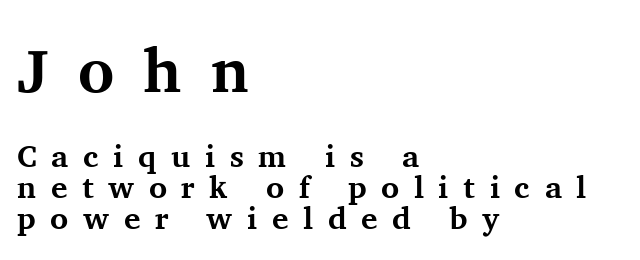
The image shows 62 px bold serif type, upright; set left-aligned, tight line spacing (1.0x), unusually wide letter spacing (+0.47 em), not underlined; the first (top) block is 2.0x larger; medium stroke contrast and a medium x-height.
